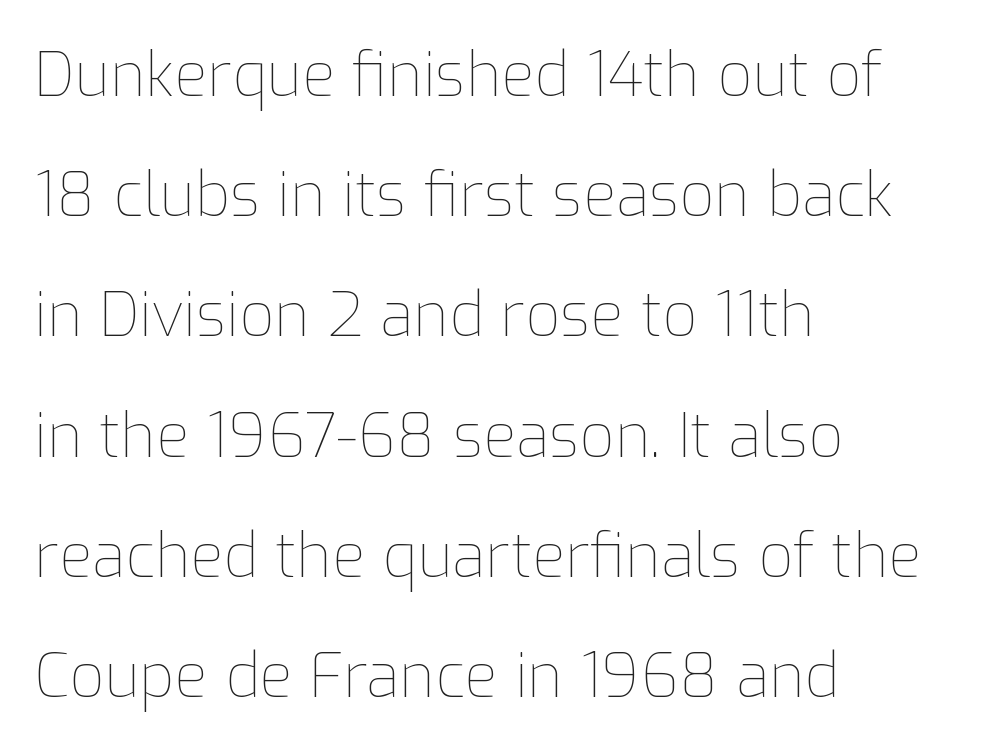
Q: Is the text bold? A: No.
Q: Is the text italic (slanted)? A: No, it is upright.
Q: Is the text underlined? A: No.
Q: How is the paragraph aligned? A: Left-aligned.
Q: Is the spacing between letters normal or unusually wide? A: Normal.
Q: Is the spacing between lines tight, normal or loose? A: Loose.
Q: Width (condensed, normal, or wide)? A: Normal.
Q: Stroke contrast? A: Low.
Q: x-height? A: Medium.
Q: Monospaced? A: No.
